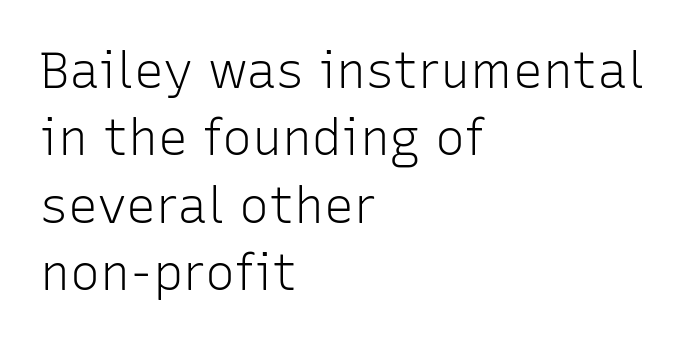
{"serif": "no", "italic": "no", "bold": "no", "weight": "light", "width": "normal", "stroke_contrast": "low", "x_height": "medium", "monospaced": "no", "underline": "no", "align": "left", "line_spacing": "normal", "line_spacing_ratio": 1.35, "letter_spacing": "normal", "letter_spacing_em": 0.0, "glyph_px": 50}
